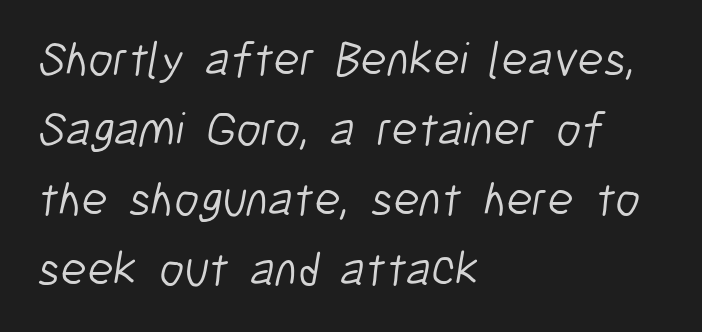
{"serif": "no", "bold": "no", "weight": "light", "width": "condensed", "stroke_contrast": "low", "x_height": "medium", "monospaced": "no", "underline": "no", "align": "left", "line_spacing": "normal", "line_spacing_ratio": 1.46, "letter_spacing": "normal", "letter_spacing_em": 0.0, "glyph_px": 48}
